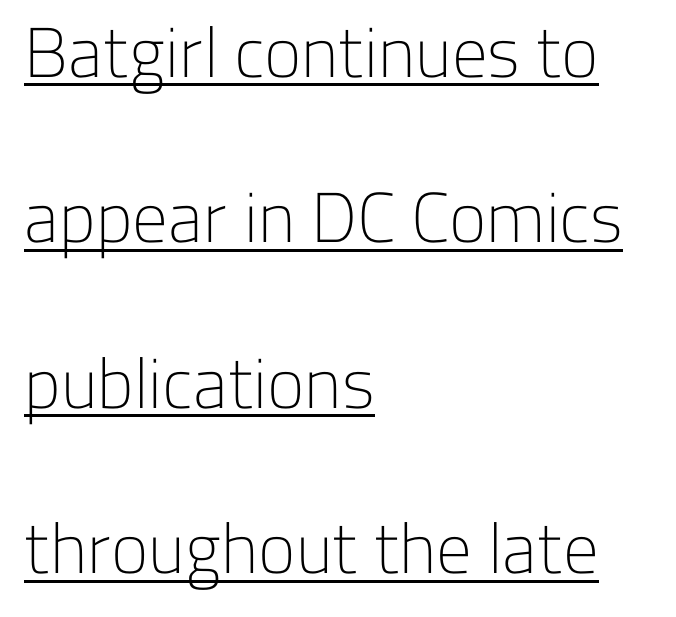
The image shows 71 px light sans-serif type, upright; set left-aligned, loose line spacing (2.33x), normal letter spacing, underlined; low stroke contrast and a medium x-height.
